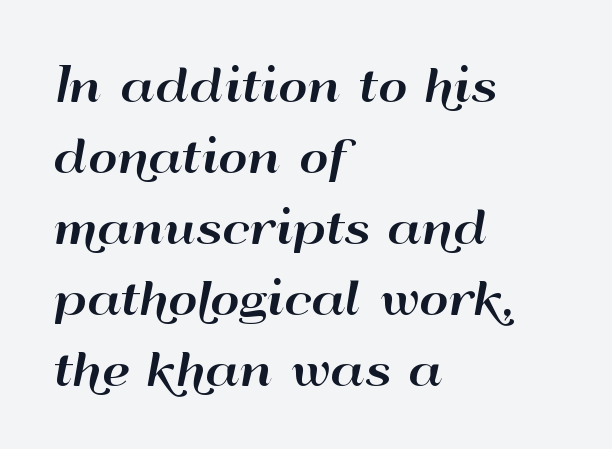
{"serif": "no", "width": "wide", "stroke_contrast": "high", "x_height": "small", "monospaced": "no", "underline": "no", "align": "left", "line_spacing": "normal", "line_spacing_ratio": 1.58, "letter_spacing": "normal", "letter_spacing_em": 0.0, "glyph_px": 45}
